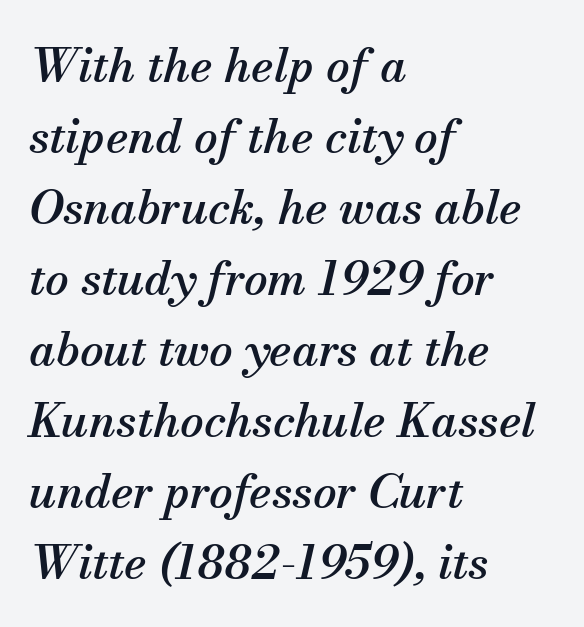
The foot of each line stays bare and open. A typesetter would call this proportional, since set widths differ per character. Interline gaps are of average width in this sample. Small tapered or slab feet sit at the stroke ends, so this counts as serif. Letter spacing: default.
